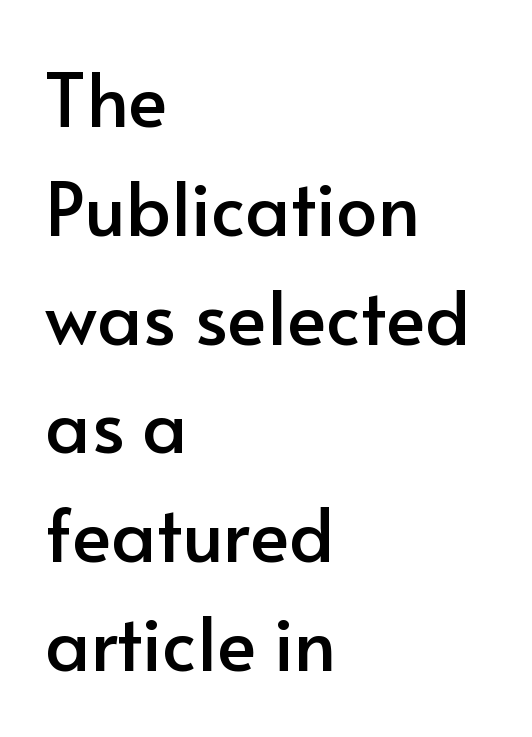
Leftover space on each line is placed entirely after the last word. Tracking value appears to be zero — textbook default spacing. Normally led — the rows are evenly, conventionally spaced. No word sits above an underline. To sum up the face: it is a sans, with no serifs.
